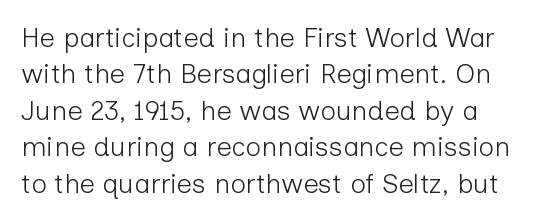
The image shows 27 px text type, upright; set normal line spacing (1.35x), normal letter spacing, not underlined.
